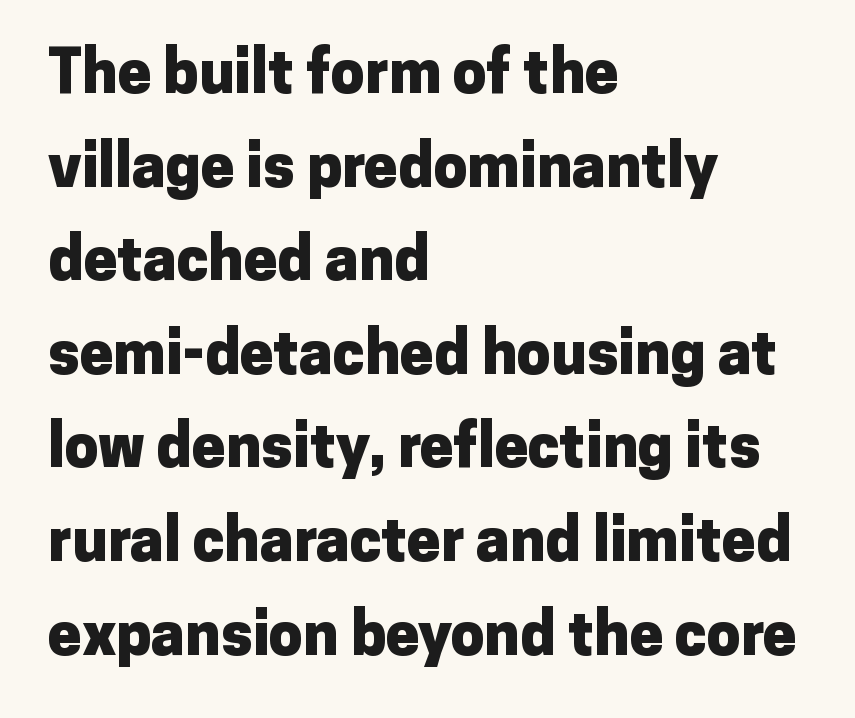
The image shows 60 px heavy sans-serif type, upright; set left-aligned, normal line spacing (1.56x), normal letter spacing, not underlined; low stroke contrast and a medium x-height.
